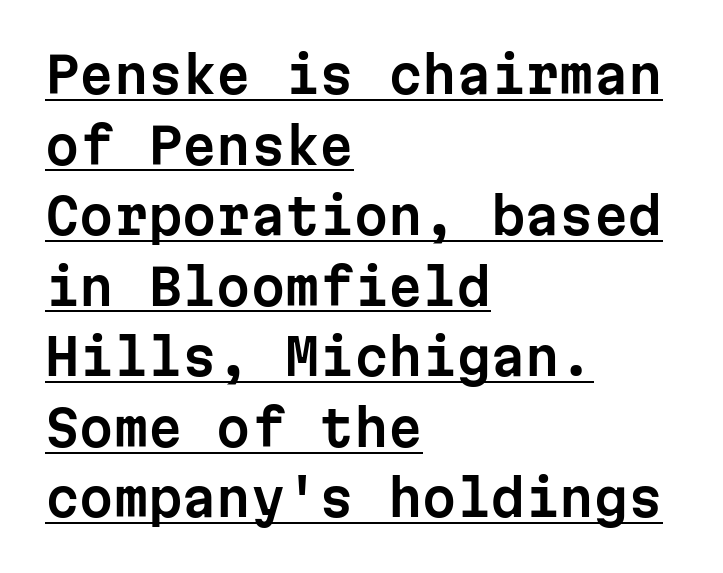
Compared with a centered layout, this one pins lines to the left instead. Does the type have serifs? No, each stem ends abruptly. Nobody touched the tracking dial on this one. Here the designer chose a console-style face with uniform glyph widths.
